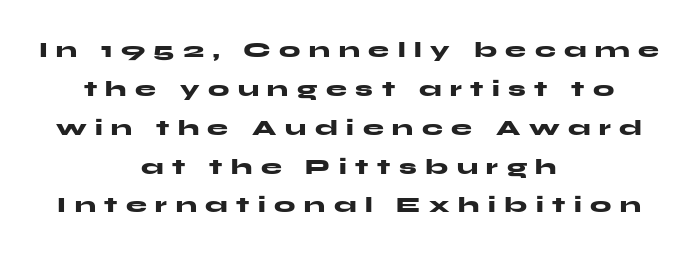
The image shows 21 px bold type, upright; set centered, line spacing 1.85x, unusually wide letter spacing (+0.41 em), not underlined.
